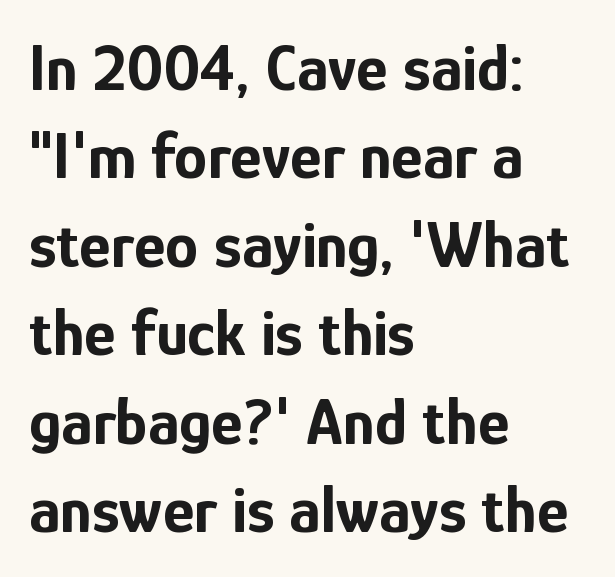
The strip under each line holds only bare page. Plenty of ink on the page — the face is bold. Horizontally, the lines are justified to the leading edge only. Successive baselines arrive at the customary interval. What kind of face is this? One without serifs — a sans.
